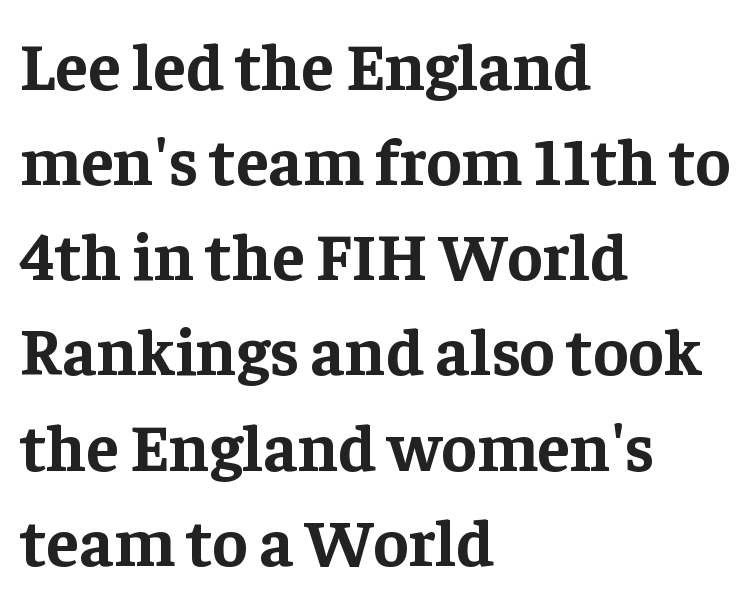
Vertical spacing — default. These lines keep a tight, regular rhythm from letter to letter. The glyphs are unaccompanied by any horizontal stroke below them. Is the block centered? No — it sits flush against the left margin.
